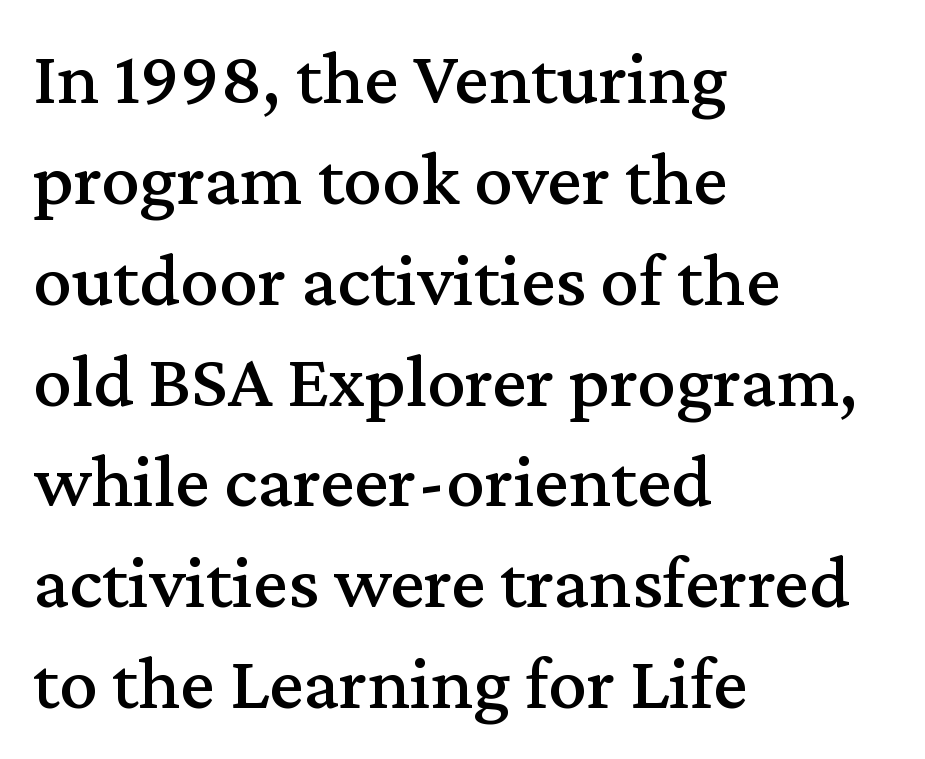
Q: Is the text italic (slanted)? A: No, it is upright.
Q: Is the typeface a serif or a sans-serif typeface? A: Serif.
Q: Is the text underlined? A: No.
Q: How is the paragraph aligned? A: Left-aligned.
Q: Is the spacing between letters normal or unusually wide? A: Normal.
Q: Is the spacing between lines tight, normal or loose? A: Normal.
Q: Width (condensed, normal, or wide)? A: Normal.
Q: Stroke contrast? A: Medium.
Q: x-height? A: Medium.
Q: Monospaced? A: No.
